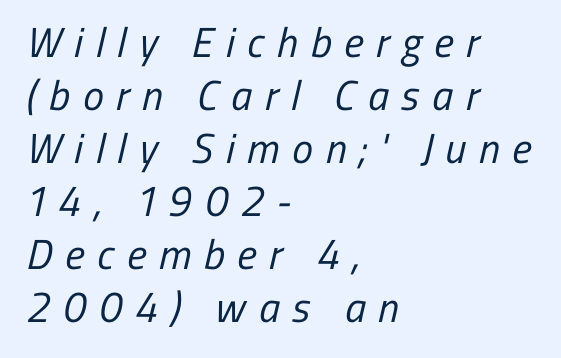
The image shows 42 px regular-weight, condensed sans-serif type; set left-aligned, normal line spacing (1.26x), unusually wide letter spacing (+0.3 em), not underlined; low stroke contrast and a medium x-height.
